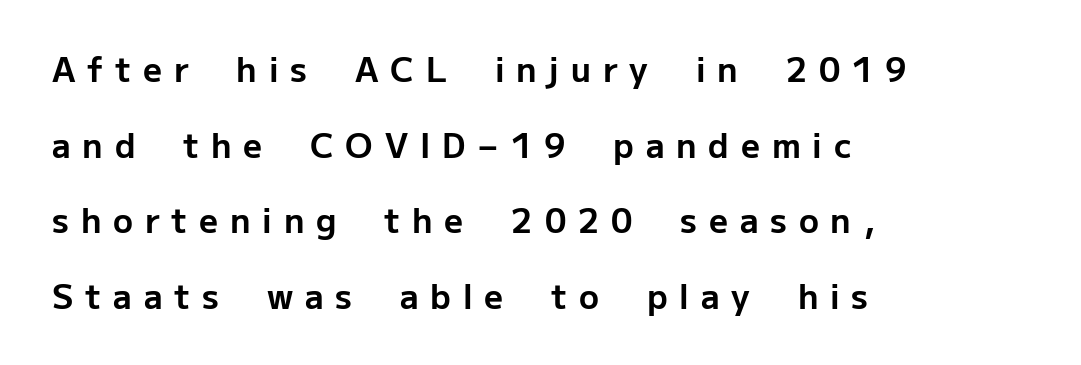
{"serif": "no", "italic": "no", "bold": "yes", "weight": "bold", "width": "normal", "stroke_contrast": "low", "x_height": "medium", "monospaced": "no", "underline": "no", "align": "left", "line_spacing": "loose", "line_spacing_ratio": 2.29, "letter_spacing": "wide", "letter_spacing_em": 0.36, "glyph_px": 33}
